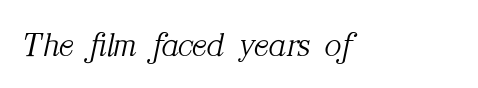
{"serif": "yes", "italic": "yes", "lean": "right", "slant_degrees": 12, "bold": "no", "weight": "light", "width": "normal", "stroke_contrast": "medium", "x_height": "medium", "monospaced": "no", "underline": "no", "letter_spacing": "normal", "letter_spacing_em": 0.0, "glyph_px": 35}
